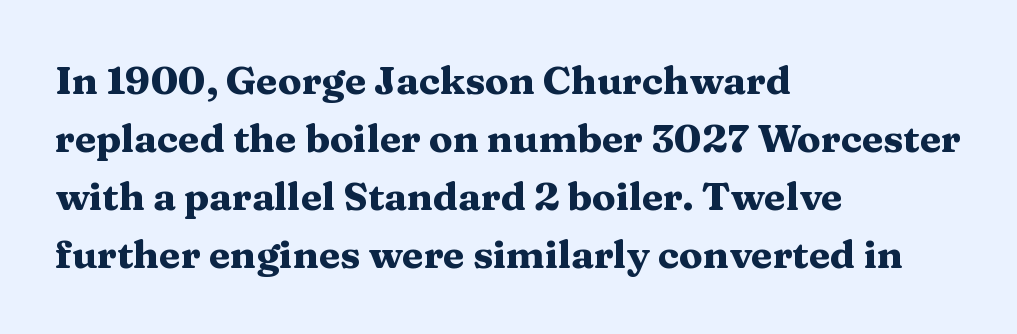
Each letter's strokes conclude with small projecting serifs. Left-aligned paragraph, ragged on the right. Regular leading. Each letter keeps its own natural width here, so spacing adapts to shape. Is the letter spacing exaggerated? No — it looks like the ordinary default.
